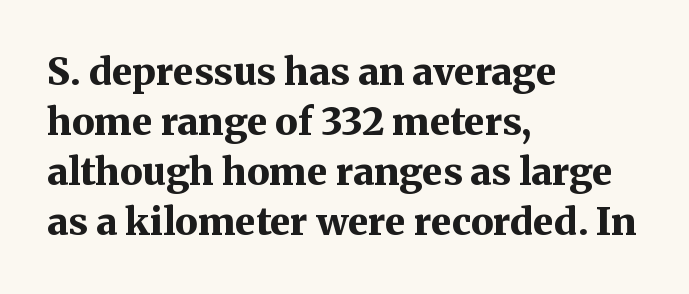
{"serif": "yes", "italic": "no", "bold": "yes", "weight": "bold", "width": "normal", "stroke_contrast": "medium", "x_height": "medium", "monospaced": "no", "underline": "no", "align": "left", "line_spacing": "normal", "line_spacing_ratio": 1.32, "letter_spacing": "normal", "letter_spacing_em": 0.0, "glyph_px": 38}
